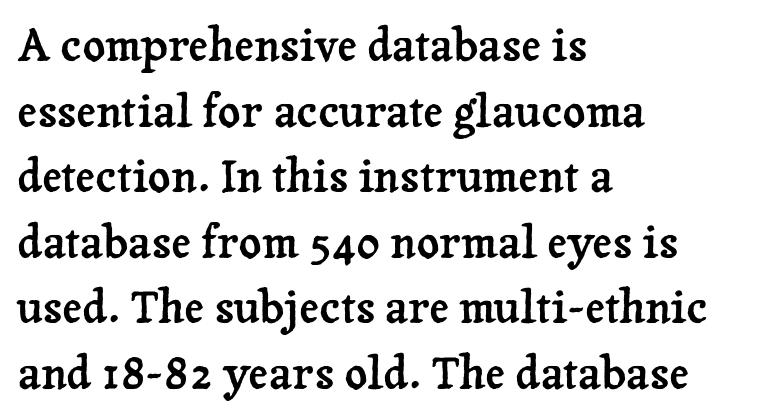
{"serif": "yes", "italic": "no", "width": "normal", "stroke_contrast": "low", "x_height": "medium", "monospaced": "no", "underline": "no", "align": "left", "line_spacing": "normal", "line_spacing_ratio": 1.49, "letter_spacing": "normal", "letter_spacing_em": 0.0, "glyph_px": 44}
